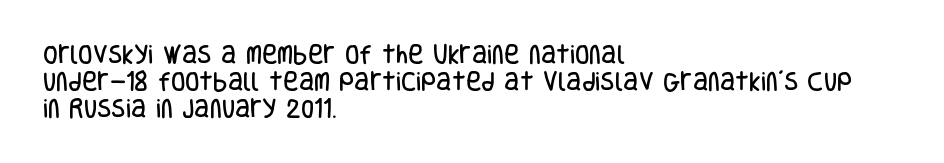
{"italic": "no", "underline": "no", "align": "left", "line_spacing": "normal", "line_spacing_ratio": 1.29, "letter_spacing": "normal", "letter_spacing_em": 0.0, "glyph_px": 21}
